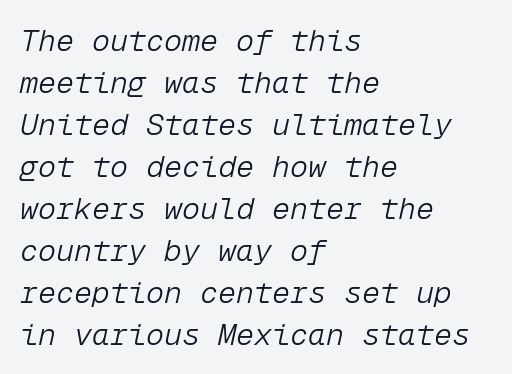
The image shows 30 px light type, italic (leaning right), monospaced; set left-aligned, normal line spacing (1.4x), normal letter spacing, not underlined; low stroke contrast and a medium x-height.
